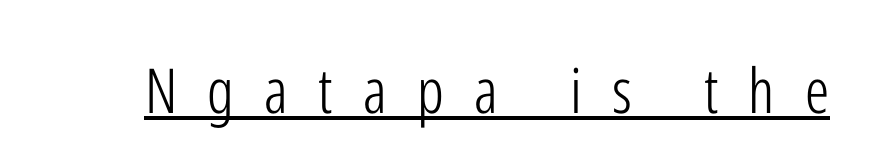
Q: Is the text bold? A: No.
Q: Is the text italic (slanted)? A: No, it is upright.
Q: Is the typeface a serif or a sans-serif typeface? A: Sans-serif.
Q: Is the text underlined? A: Yes.
Q: Is the spacing between letters normal or unusually wide? A: Unusually wide.
Q: Width (condensed, normal, or wide)? A: Condensed.
Q: Stroke contrast? A: Low.
Q: x-height? A: Medium.
Q: Monospaced? A: No.
